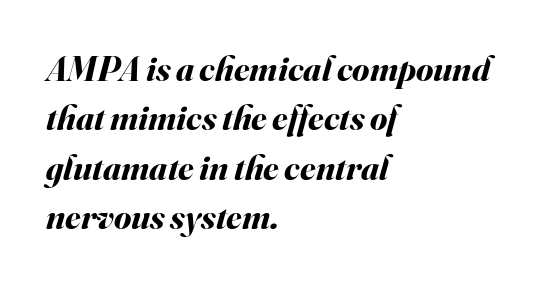
Teacher's note: observe the even left margin — that is flush-left alignment. Any mark beneath the type? The region is blank. Is this a fixed-width face? No — the glyphs have proportional, varying widths. The horizontal fit of the characters is conventional and even. If you drew a line through each stem, it would be angled.
